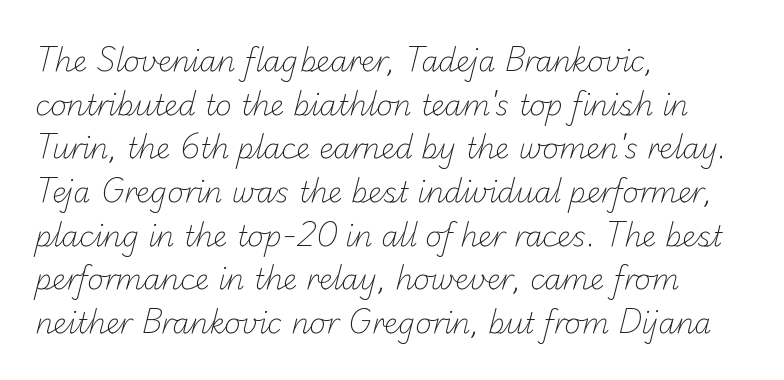
The image shows 28 px light sans-serif type; set left-aligned, normal line spacing (1.56x), normal letter spacing, not underlined; low stroke contrast and a small x-height.
